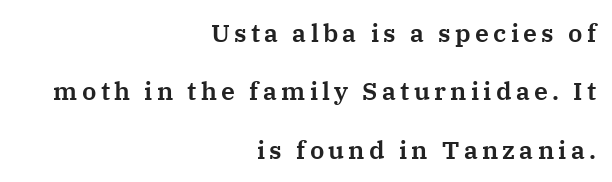
Q: Is the text italic (slanted)? A: No, it is upright.
Q: Is the text underlined? A: No.
Q: How is the paragraph aligned? A: Right-aligned.
Q: Is the spacing between lines tight, normal or loose? A: Loose.
